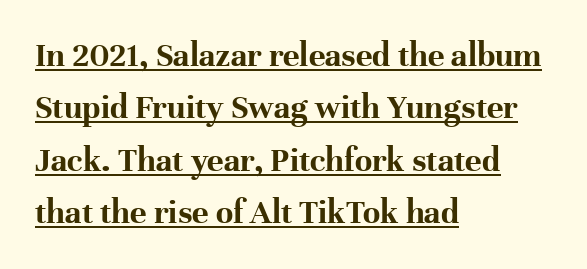
The image shows 35 px bold serif type, upright; set left-aligned, normal line spacing (1.5x), normal letter spacing, underlined; high stroke contrast and a medium x-height.
